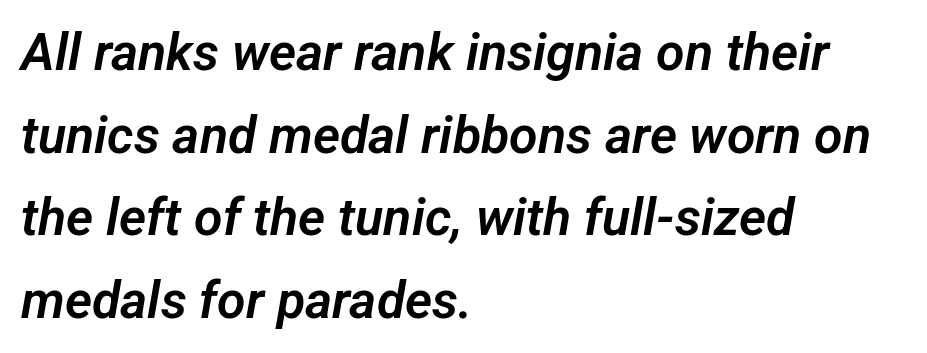
{"serif": "no", "width": "normal", "stroke_contrast": "low", "x_height": "medium", "monospaced": "no", "underline": "no", "align": "left", "line_spacing": "normal", "line_spacing_ratio": 1.59, "letter_spacing": "normal", "letter_spacing_em": 0.0, "glyph_px": 52}
